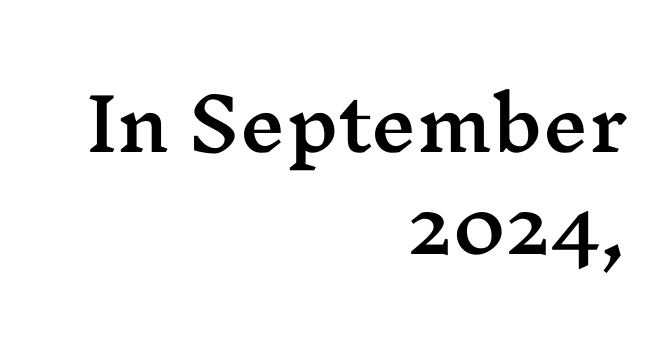
The image shows 72 px wide serif type, upright; set right-aligned, normal line spacing (1.42x), normal letter spacing, not underlined; medium stroke contrast and a medium x-height.
